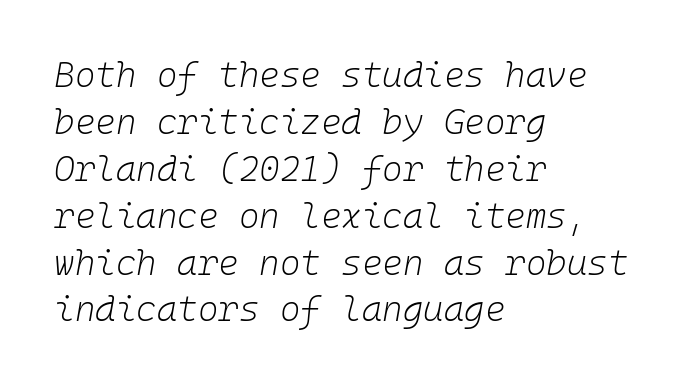
The image shows 35 px light type, italic (leaning right), monospaced; set left-aligned, normal line spacing (1.34x), normal letter spacing, not underlined; low stroke contrast and a medium x-height.
